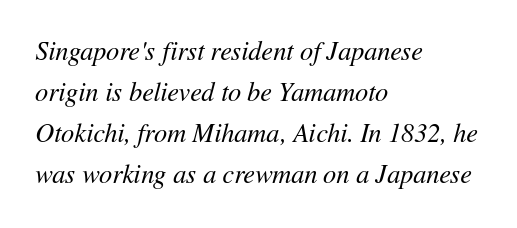
The ragged edge is on the right, which tells us the setting is flush left. Is the stroke heavy? The answer is a plain regular-or-lighter. An italicized treatment has been applied to the whole sample. Any mark beneath the type? The region is blank. Between one letter and the next there's only the usual sliver of space. Is there much room between lines? A standard amount, neither cramped nor airy.
